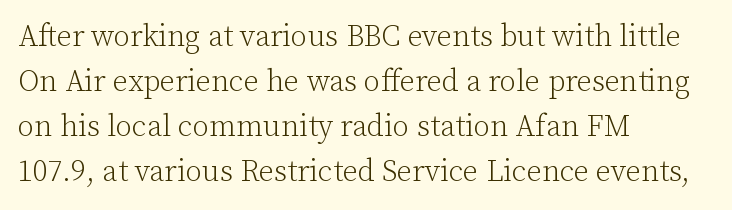
Q: Is the text bold? A: No.
Q: Is the text italic (slanted)? A: No, it is upright.
Q: Is the typeface a serif or a sans-serif typeface? A: Serif.
Q: Is the text underlined? A: No.
Q: How is the paragraph aligned? A: Left-aligned.
Q: Is the spacing between letters normal or unusually wide? A: Normal.
Q: Is the spacing between lines tight, normal or loose? A: Normal.
Q: Width (condensed, normal, or wide)? A: Normal.
Q: Stroke contrast? A: Low.
Q: x-height? A: Medium.
Q: Monospaced? A: No.
